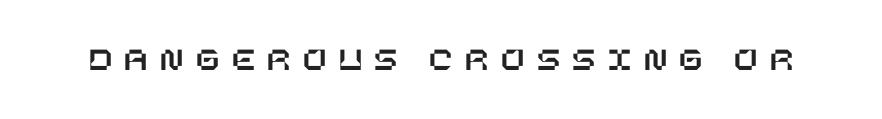
{"italic": "no", "width": "normal", "stroke_contrast": "low", "x_height": "large", "underline": "no", "letter_spacing": "wide", "letter_spacing_em": 0.37, "glyph_px": 34}
